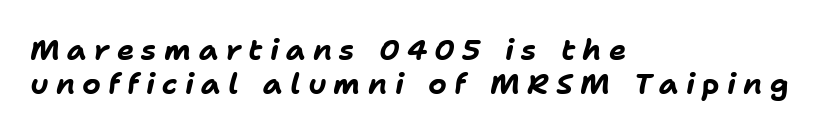
Proportional: the letters do not fall into vertical columns. One-word summary of the alignment: left. Stroke thickness is high; the sample reads as a true bold. Looking at the ascenders, they clearly lean. These lines have a slow, spaced-out rhythm from letter to letter.
